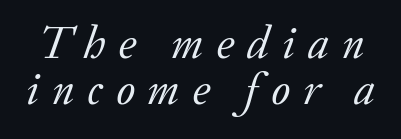
Q: Is the text bold? A: No.
Q: Is the text italic (slanted)? A: Yes, it leans right by about 20 degrees.
Q: Is the typeface a serif or a sans-serif typeface? A: Serif.
Q: Is the text underlined? A: No.
Q: Is the spacing between letters normal or unusually wide? A: Unusually wide.
Q: Is the spacing between lines tight, normal or loose? A: Tight.
Q: Width (condensed, normal, or wide)? A: Normal.
Q: Stroke contrast? A: Low.
Q: x-height? A: Small.
Q: Monospaced? A: No.
